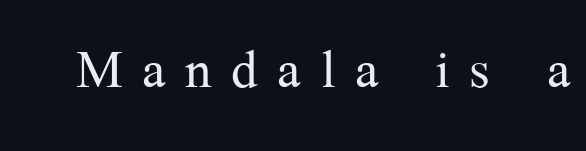
{"serif": "yes", "italic": "no", "bold": "no", "weight": "light", "width": "normal", "stroke_contrast": "medium", "x_height": "medium", "monospaced": "no", "underline": "no", "letter_spacing": "wide", "letter_spacing_em": 0.28, "glyph_px": 70}
